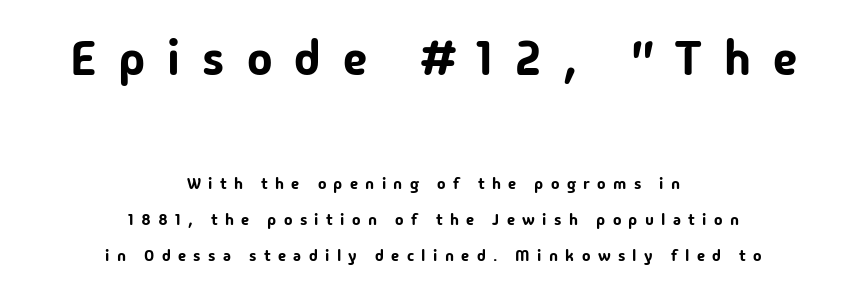
The rendering uses natural spacing where letterforms have individual widths. This rendering features lettering with no underline. The letters are spread apart with noticeably loose tracking. Successive baselines arrive slowly, with a big drop between each. Upright lettering throughout.
